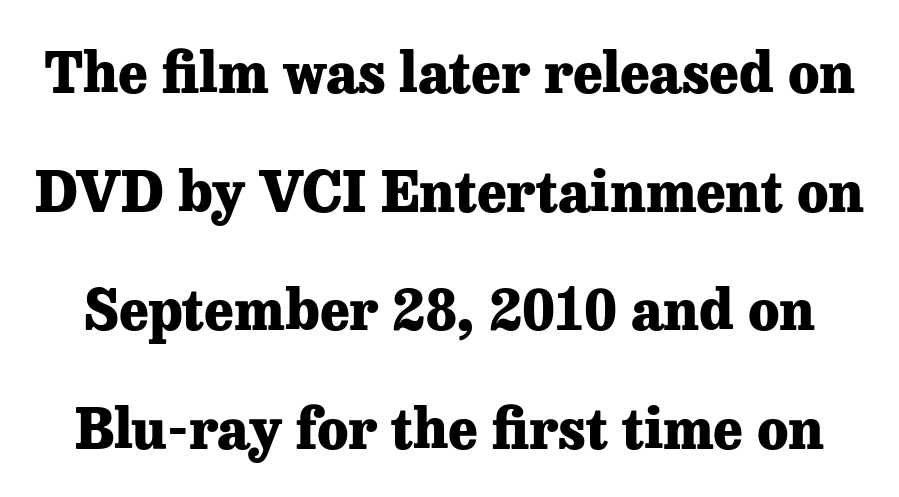
Old-style or modern, the face here clearly has serifs. In terms of weight, the rendering is a true, heavy bold. The vertical gap from one line to the next is large. Italic: no, the glyphs are upright roman. The face used here is rendered with its standard letterfit. The passage shown is not underscored anywhere.
